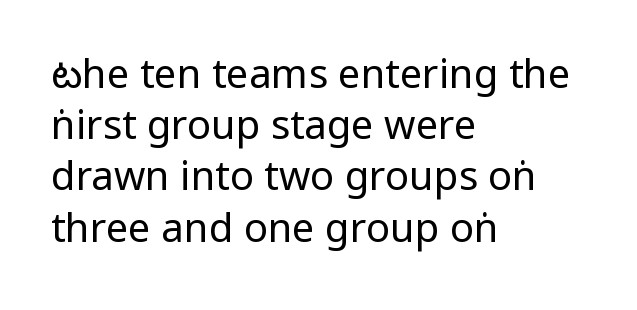
Nothing heavy about these letters — not bold at all. The rag falls on the right side of this text block. Rows of type keep a routine distance in the vertical direction. The baseline area is clear. The passage shown has conventional tracking throughout. Check where the strokes stop: nothing finishes them off — pure sans.
